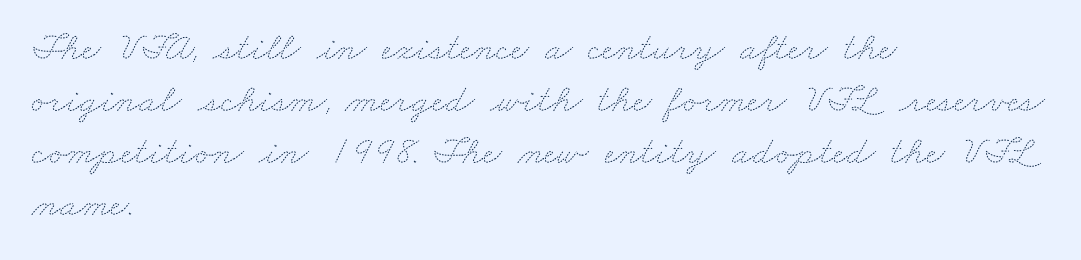
The passage shown is not underscored anywhere. Glyph-to-glyph distance matches everyday printed text. Line beginnings align vertically; line endings do not. The characters are drawn with everyday or finer stroke widths.
